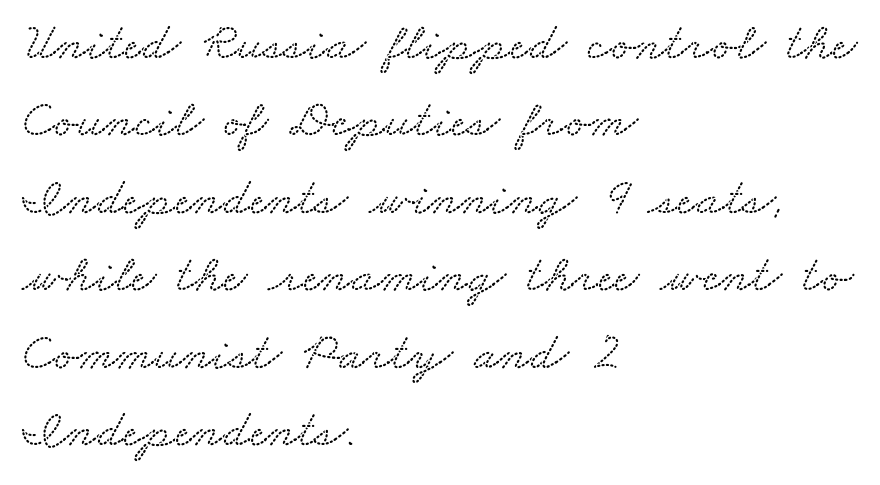
The image shows 53 px wide serif type; set left-aligned, normal line spacing (1.46x), normal letter spacing, not underlined; medium stroke contrast and a small x-height.
